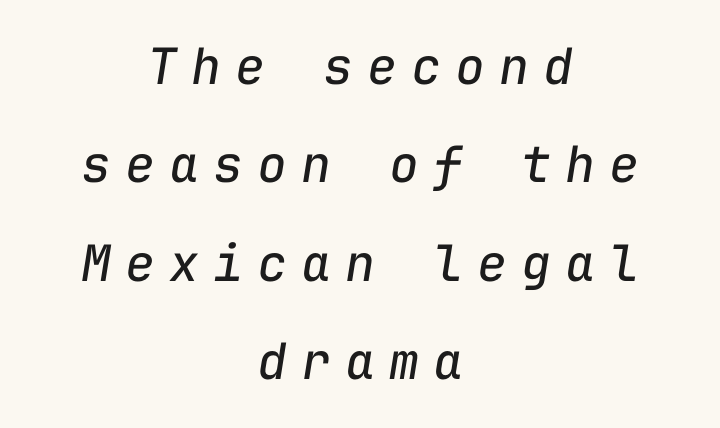
Q: Is the text bold? A: No.
Q: Is the text italic (slanted)? A: Yes, it leans right by about 9 degrees.
Q: Is the text underlined? A: No.
Q: How is the paragraph aligned? A: Centered.
Q: Is the spacing between letters normal or unusually wide? A: Unusually wide.
Q: Is the spacing between lines tight, normal or loose? A: Loose.
Q: Width (condensed, normal, or wide)? A: Normal.
Q: Stroke contrast? A: Low.
Q: x-height? A: Medium.
Q: Monospaced? A: Yes.
